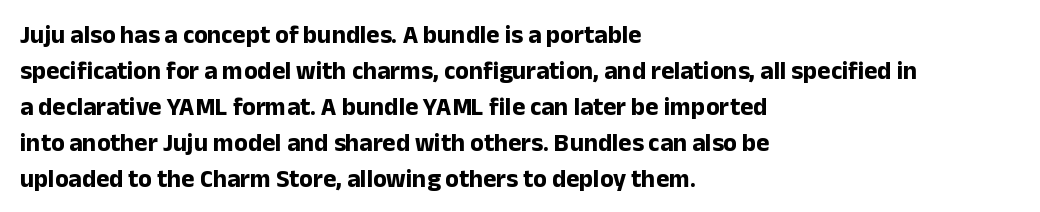
Nope, not italic — everything's standing straight. A normal amount of white space separates one row of letters from the next. Pretty heavy lettering here — definitely bold. Line starts are locked; line ends wander. Tracking here is standard; glyphs follow each other at the usual distance. Decoration check: the copy has no underline.
